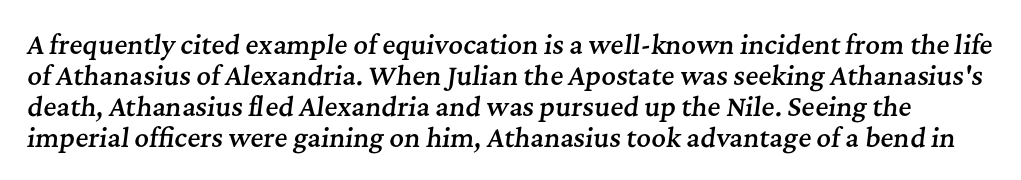
{"italic": "yes", "lean": "right", "slant_degrees": 7, "bold": "semi", "underline": "no", "line_spacing_ratio": 1.24, "letter_spacing": "normal", "letter_spacing_em": 0.0, "glyph_px": 25}
